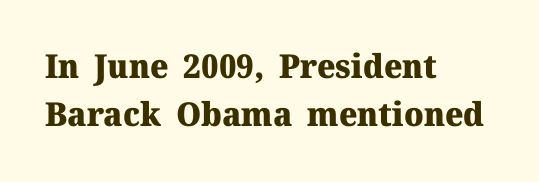
{"serif": "yes", "italic": "no", "bold": "yes", "weight": "heavy", "width": "normal", "stroke_contrast": "medium", "x_height": "medium", "monospaced": "no", "underline": "no", "align": "left", "line_spacing": "normal", "line_spacing_ratio": 1.44, "letter_spacing": "normal", "letter_spacing_em": 0.0, "glyph_px": 33}
